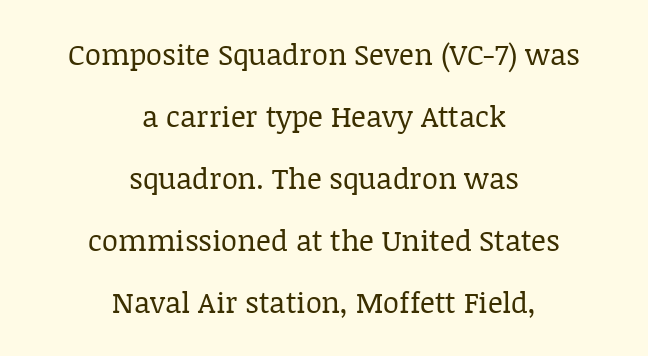
Q: Is the text bold? A: No.
Q: Is the text italic (slanted)? A: No, it is upright.
Q: Is the typeface a serif or a sans-serif typeface? A: Serif.
Q: Is the text underlined? A: No.
Q: How is the paragraph aligned? A: Centered.
Q: Is the spacing between letters normal or unusually wide? A: Normal.
Q: Is the spacing between lines tight, normal or loose? A: Loose.
Q: Width (condensed, normal, or wide)? A: Normal.
Q: Stroke contrast? A: Low.
Q: x-height? A: Large.
Q: Monospaced? A: No.
